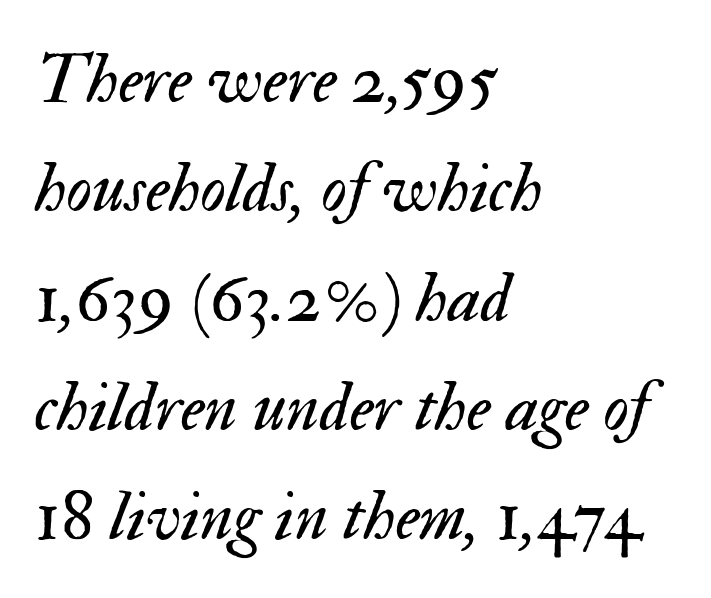
This sample is left-justified, so line endings fall wherever the words run out. Words float on clear page, feet unadorned. Caption: face not bold, strokes unweighted. It's the slanting kind of type. Proportional: the letters do not fall into vertical columns. The line-height multiplier appears to be the usual default.
